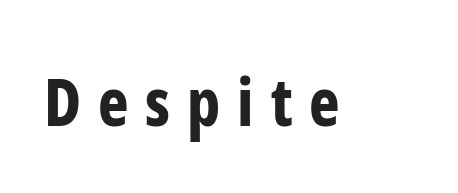
The image shows 65 px bold, condensed sans-serif type, upright; set unusually wide letter spacing (+0.26 em), not underlined; low stroke contrast and a medium x-height.
